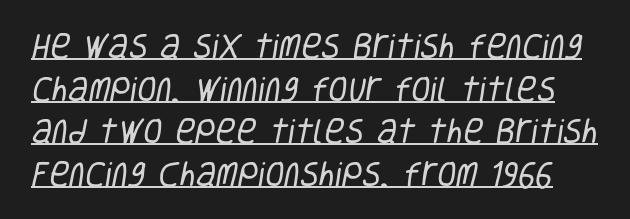
The image shows 28 px regular-weight, condensed sans-serif type; set normal line spacing (1.52x), normal letter spacing, underlined; low stroke contrast and a large x-height.
